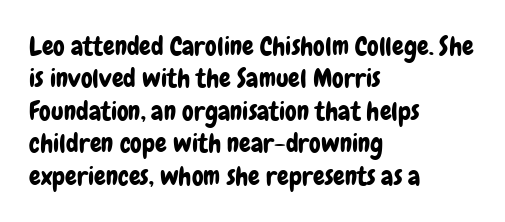
The image shows 26 px text type, upright; set left-aligned, normal line spacing (1.25x), normal letter spacing, not underlined.
